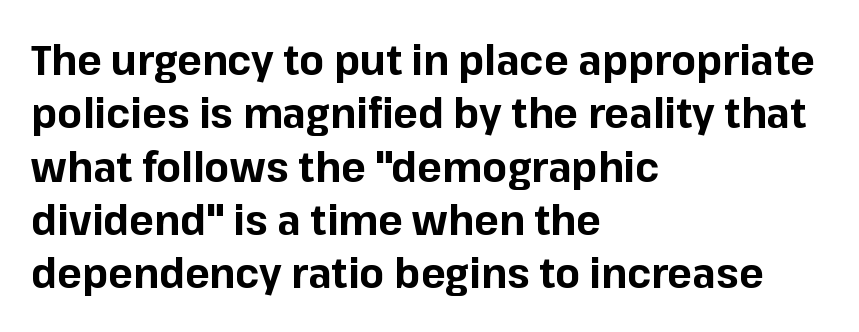
There is no visible air inserted between adjacent glyphs. Clear beneath every line of the passage. Font category for this specimen: sans-serif. This is roman type, the default non-slanted kind. Each glyph is drawn with heavy, bold strokes. Horizontal alignment here is leftward, the default for most running prose.
